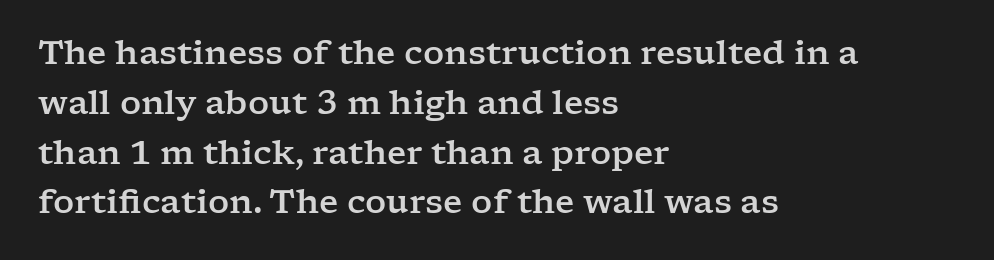
{"serif": "yes", "italic": "no", "width": "wide", "stroke_contrast": "low", "x_height": "medium", "monospaced": "no", "underline": "no", "align": "left", "line_spacing": "normal", "line_spacing_ratio": 1.51, "letter_spacing": "normal", "letter_spacing_em": 0.0, "glyph_px": 33}
